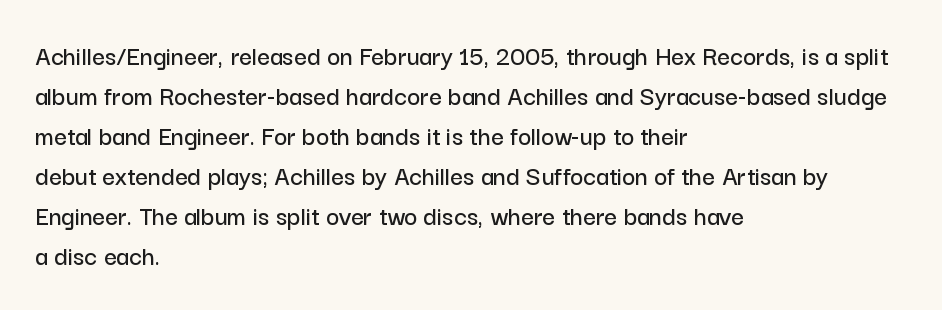
Note: no serifs on the glyphs. Looks like regular typesetting: each glyph gets only the width it needs. This rendering leaves character spacing at its baseline value. The gap between lines stays unmarked. No italicization has been applied; the sample stays upright. Vertical spacing — default.
